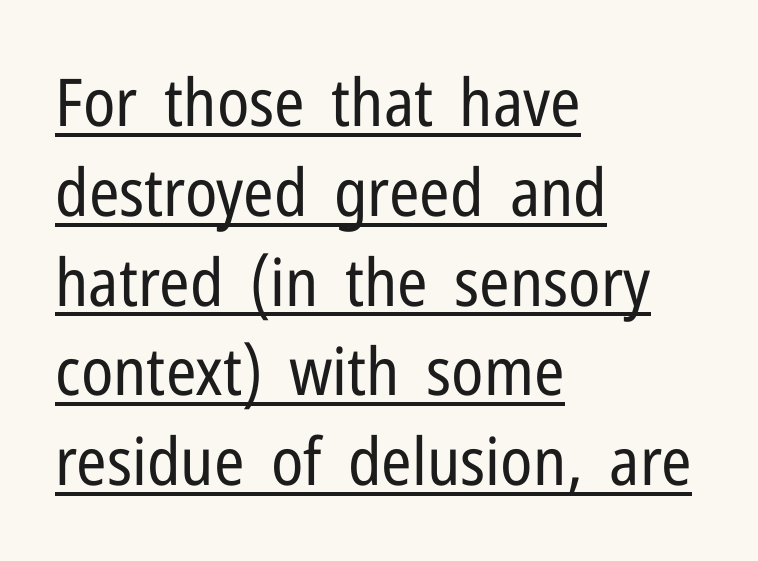
The image shows 66 px regular-weight, condensed sans-serif type, upright; set left-aligned, normal line spacing (1.36x), normal letter spacing, underlined; low stroke contrast and a medium x-height.
